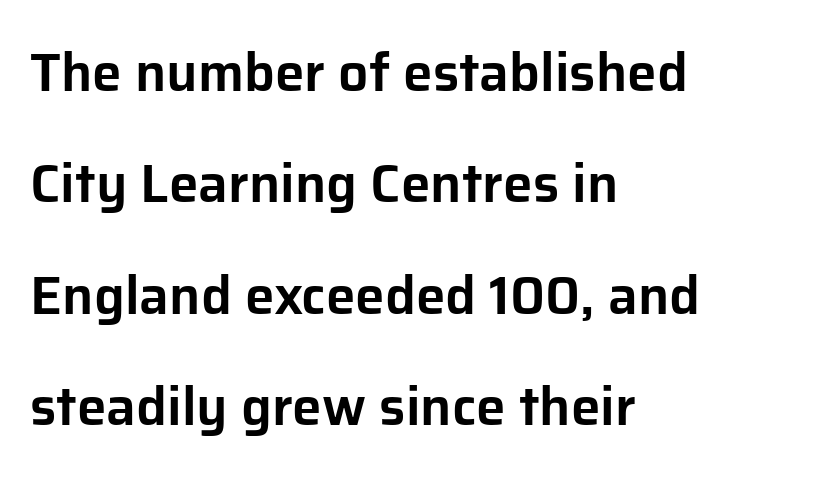
{"serif": "no", "italic": "no", "width": "normal", "stroke_contrast": "low", "x_height": "medium", "monospaced": "no", "underline": "no", "align": "left", "line_spacing": "loose", "line_spacing_ratio": 2.1, "letter_spacing": "normal", "letter_spacing_em": 0.0, "glyph_px": 53}
